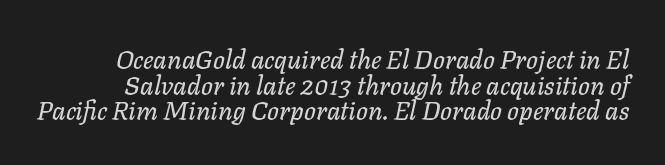
The image shows 26 px text type, italic (leaning right); set tight line spacing (0.99x), normal letter spacing, not underlined.
